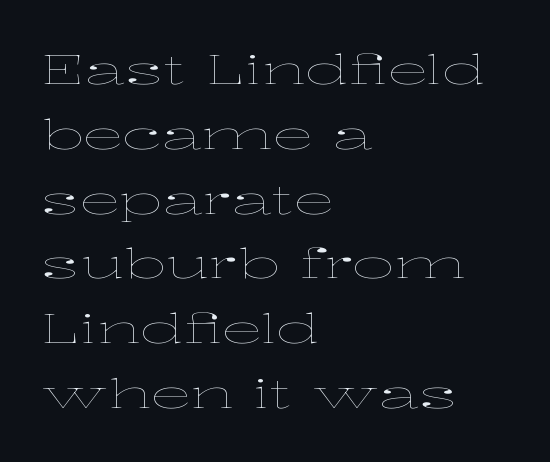
The image shows 41 px thin, wide type, upright; set left-aligned, normal line spacing (1.58x), normal letter spacing, not underlined; low stroke contrast and a medium x-height.
